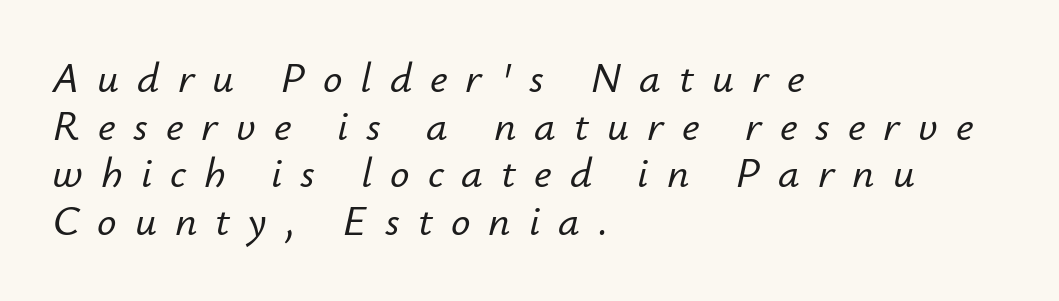
Q: Is the text italic (slanted)? A: Yes, it leans right by about 12 degrees.
Q: Is the text underlined? A: No.
Q: How is the paragraph aligned? A: Left-aligned.
Q: Is the spacing between letters normal or unusually wide? A: Unusually wide.
Q: Is the spacing between lines tight, normal or loose? A: Tight.
Q: Width (condensed, normal, or wide)? A: Normal.
Q: Stroke contrast? A: Low.
Q: x-height? A: Small.
Q: Monospaced? A: No.
